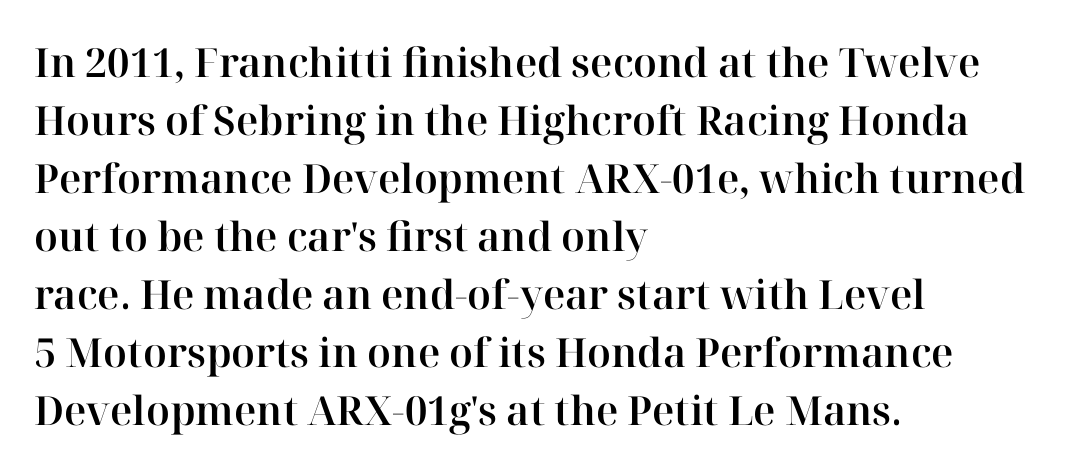
Only glyphs here, with clear space below each row. Between one letter and the next there's only the usual sliver of space. Quick note: interline space is typical. The typography opts for an upright posture over an oblique one. Serif or sans? Serif — the stroke terminals have little feet.
